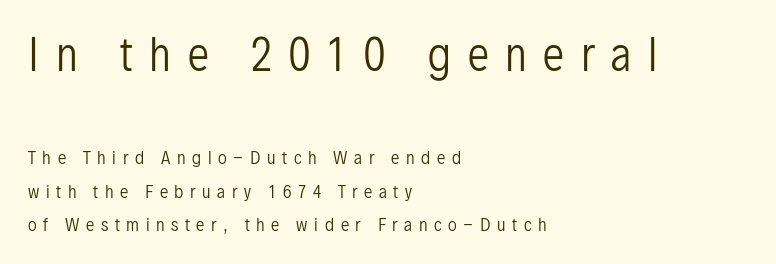
Baseline-to-baseline distance is far greater than the letter height. The type is letterspaced generously, with wide tracking. No feet cap the strokes, marking this as sans-serif type. If you squint, the top block still reads clearly — it's the larger of the two. Is there any slant? The stems are plumb. This sample is left-justified, so line endings fall wherever the words run out.
